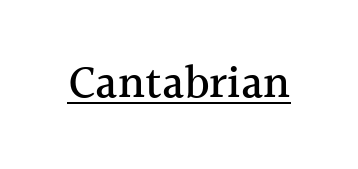
{"serif": "yes", "italic": "no", "width": "normal", "x_height": "medium", "monospaced": "no", "underline": "yes", "letter_spacing": "normal", "letter_spacing_em": 0.0, "glyph_px": 47}
